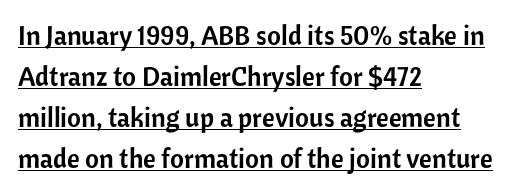
The image shows 27 px text type, upright; set left-aligned, normal line spacing (1.52x), normal letter spacing, underlined.
